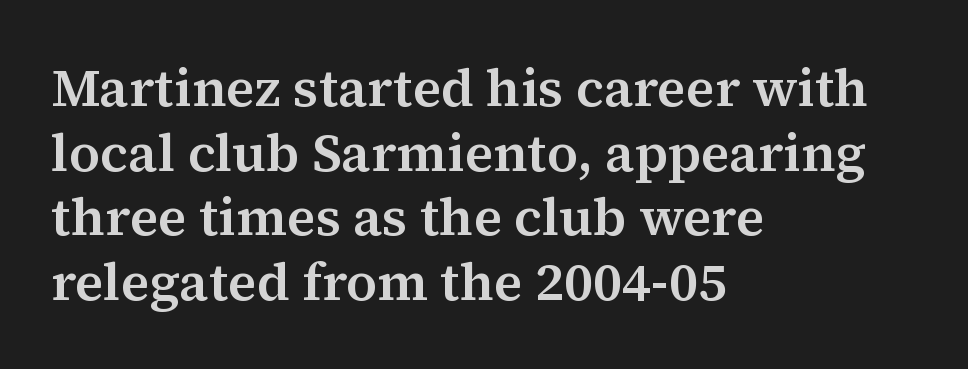
The image shows 53 px serif type, upright; set left-aligned, line spacing 1.22x, normal letter spacing, not underlined; medium stroke contrast and a medium x-height.
